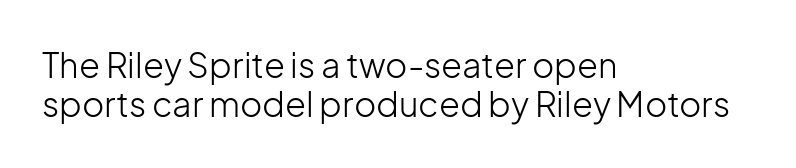
Unlike italic type, these characters show no tilt at all. Nothing unusual about the tracking: characters are spaced as the font intends. The strokes carry an ordinary text weight at most. The compositor pushed each line to the left boundary.
